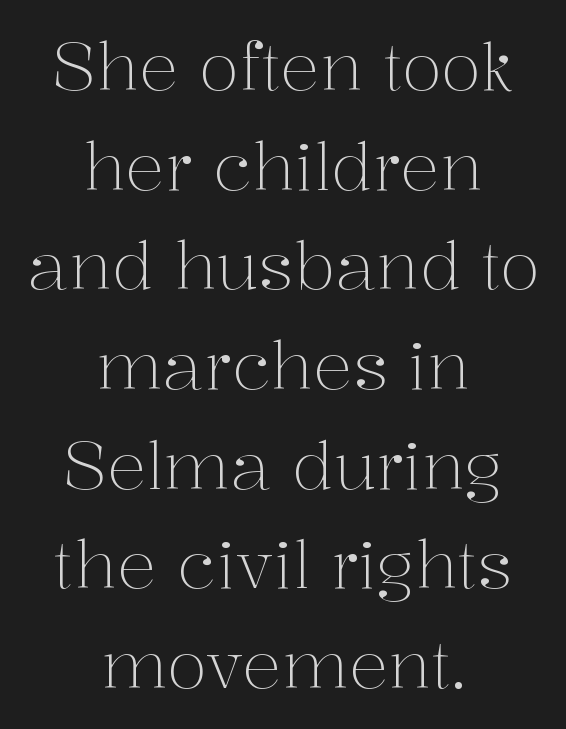
The characters are drawn with everyday or finer stroke widths. Caption: multi-line text, centered on the measure. It's the straight-up-and-down kind of type. Tracking here is standard; glyphs follow each other at the usual distance. What's the leading like? Ordinary, nothing unusual. Note the varied advance widths — an 'i' is clearly narrower than an 'm'.
